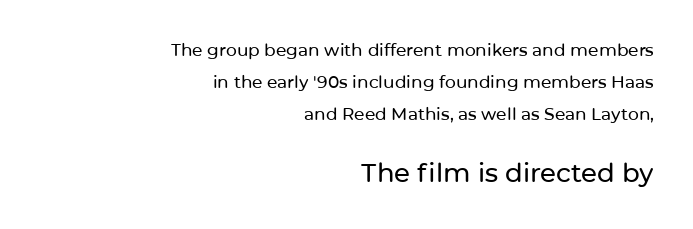
Q: Is the text italic (slanted)? A: No, it is upright.
Q: Is the text underlined? A: No.
Q: How is the paragraph aligned? A: Right-aligned.
Q: Is the spacing between letters normal or unusually wide? A: Normal.
Q: Which block of text is set in a larger size, the first (top) or the second (bottom)? A: The second (bottom) one.
